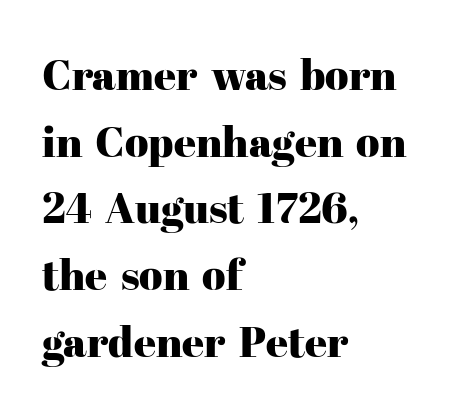
Q: Is the text italic (slanted)? A: No, it is upright.
Q: Is the typeface a serif or a sans-serif typeface? A: Serif.
Q: Is the text underlined? A: No.
Q: How is the paragraph aligned? A: Left-aligned.
Q: Is the spacing between letters normal or unusually wide? A: Normal.
Q: Is the spacing between lines tight, normal or loose? A: Normal.
Q: Width (condensed, normal, or wide)? A: Normal.
Q: Stroke contrast? A: High.
Q: x-height? A: Medium.
Q: Monospaced? A: No.
